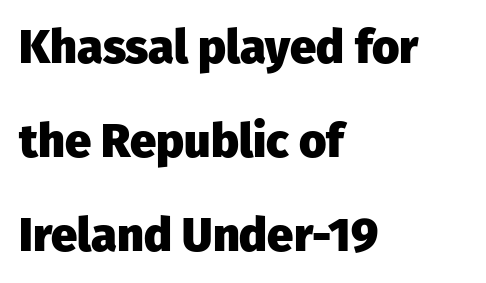
Q: Is the text bold? A: Yes.
Q: Is the text italic (slanted)? A: No, it is upright.
Q: Is the typeface a serif or a sans-serif typeface? A: Sans-serif.
Q: Is the text underlined? A: No.
Q: How is the paragraph aligned? A: Left-aligned.
Q: Is the spacing between letters normal or unusually wide? A: Normal.
Q: Is the spacing between lines tight, normal or loose? A: Loose.
Q: Width (condensed, normal, or wide)? A: Normal.
Q: Stroke contrast? A: Low.
Q: x-height? A: Medium.
Q: Monospaced? A: No.
